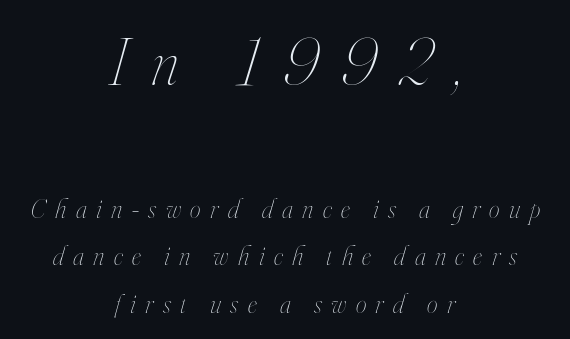
The image shows 67 px thin, condensed type, italic (leaning right); set centered, line spacing 1.76x, unusually wide letter spacing (+0.35 em), not underlined; the first (top) block is 2.48x larger; high stroke contrast and a small x-height.
